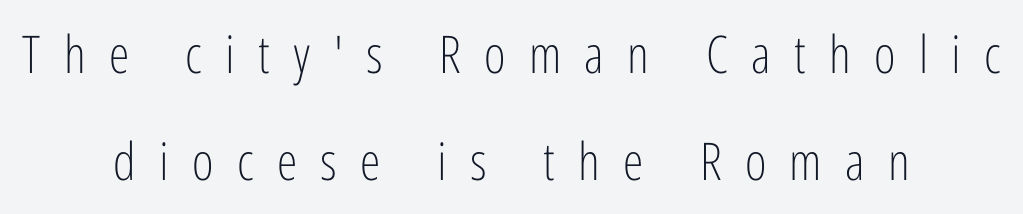
Anything drawn beneath the words? Only blank space. Weight: regular or lighter. The type family on display is of the sans-serif kind. The lettering holds an erect, upright posture throughout.
